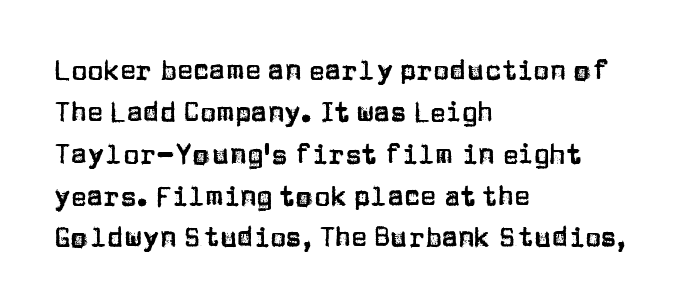
{"italic": "no", "underline": "no", "align": "left", "line_spacing": "normal", "line_spacing_ratio": 1.55, "letter_spacing": "normal", "letter_spacing_em": 0.0, "glyph_px": 27}
